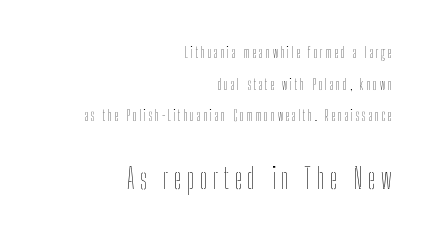
Which of the two is more prominent by size? The second, at the bottom. Proportional: the letters do not fall into vertical columns. Weight class: somewhere from thin through regular. Honestly, the rows look like they've been pulled way apart. These lines were composed using upright roman letters. Short and long lines alike share a common ending point at right.
